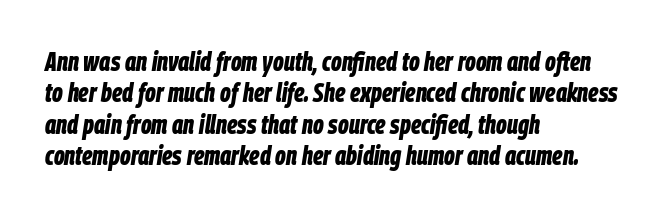
Q: Is the text bold? A: Yes.
Q: Is the text italic (slanted)? A: Yes, it leans right by about 9 degrees.
Q: Is the text underlined? A: No.
Q: How is the paragraph aligned? A: Left-aligned.
Q: Is the spacing between letters normal or unusually wide? A: Normal.
